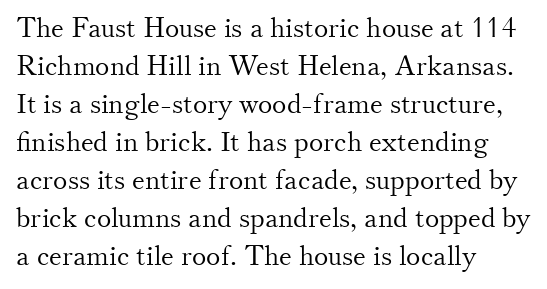
{"italic": "no", "bold": "no", "underline": "no", "align": "left", "line_spacing": "normal", "line_spacing_ratio": 1.41, "letter_spacing": "normal", "letter_spacing_em": 0.0, "glyph_px": 27}
